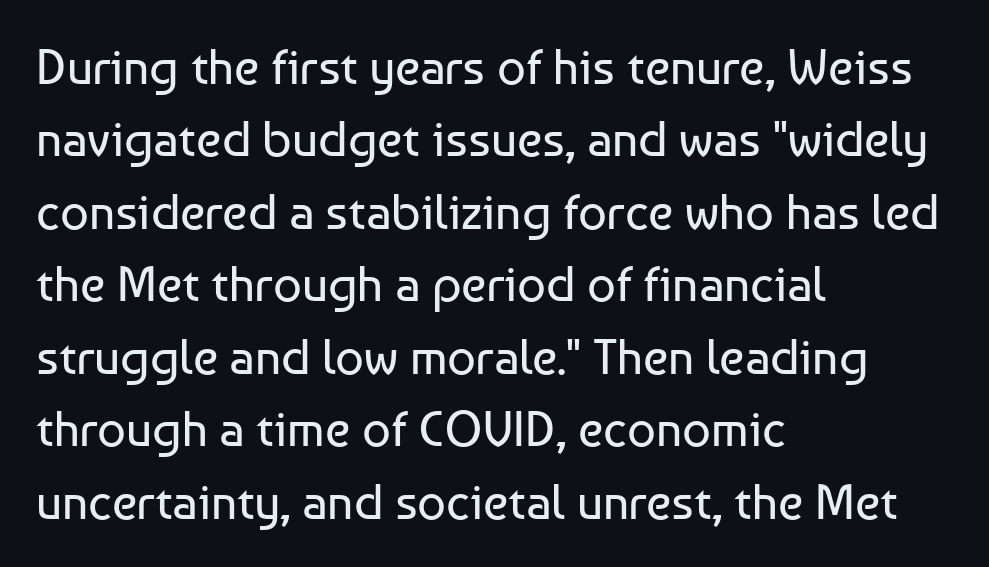
Q: Is the text bold? A: No.
Q: Is the text italic (slanted)? A: No, it is upright.
Q: Is the typeface a serif or a sans-serif typeface? A: Sans-serif.
Q: Is the text underlined? A: No.
Q: How is the paragraph aligned? A: Left-aligned.
Q: Is the spacing between letters normal or unusually wide? A: Normal.
Q: Is the spacing between lines tight, normal or loose? A: Normal.
Q: Width (condensed, normal, or wide)? A: Normal.
Q: Stroke contrast? A: Low.
Q: x-height? A: Medium.
Q: Monospaced? A: No.
